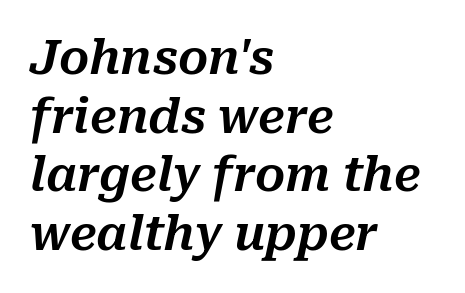
The image shows 47 px text type, italic (leaning right); set left-aligned, normal line spacing (1.25x), normal letter spacing, not underlined; medium stroke contrast and a medium x-height.
